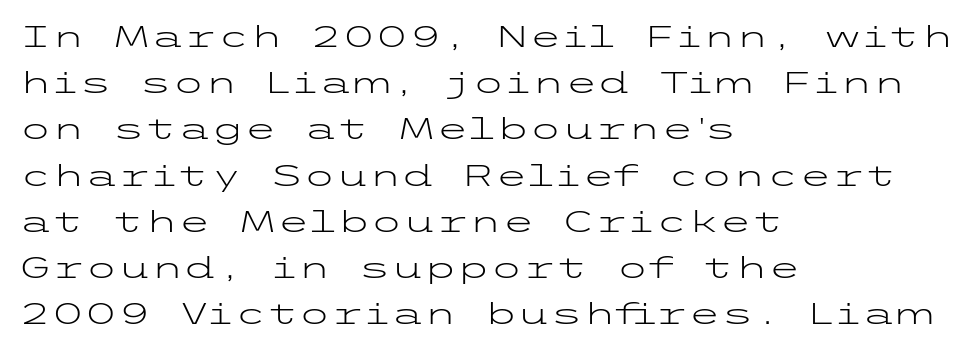
The image shows 30 px light, wide sans-serif type, upright; set left-aligned, normal line spacing (1.54x), normal letter spacing, not underlined; low stroke contrast and a medium x-height.
